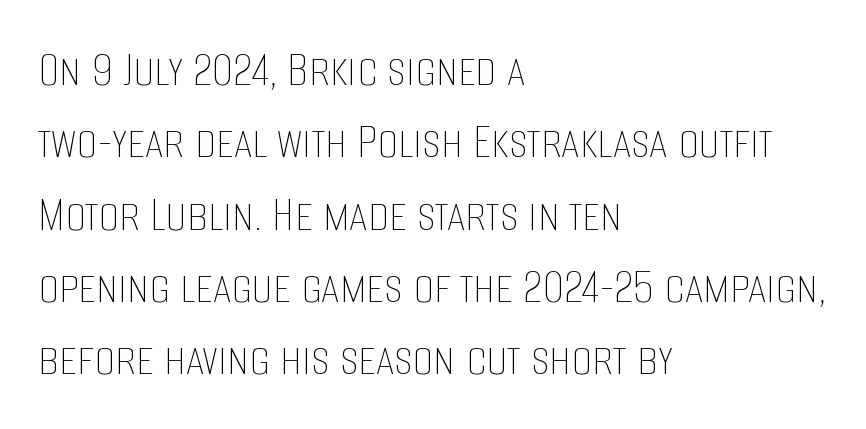
The specimen reads as upright at a glance. Unmarked baselines from the first word to the last. These lines sit exactly where default settings would place them. What stands out about the letter spacing? Nothing — it is the standard amount. The face used here is proportionally spaced, like ordinary book or web type. This is not heavy type; no bold has been used.
